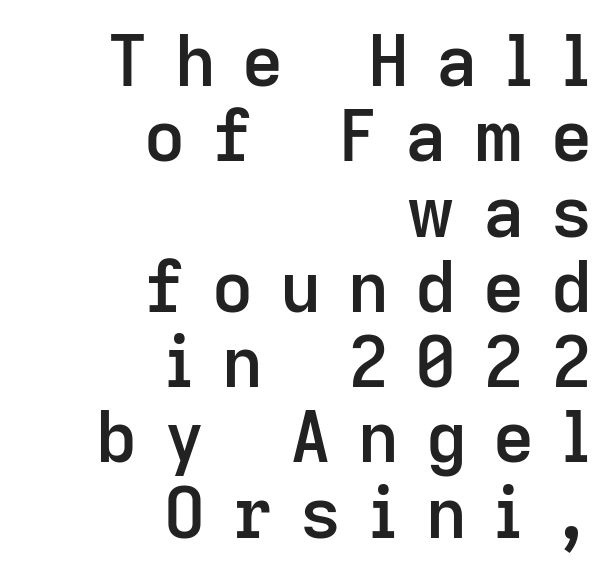
Students, observe: this is what under-led, compact text looks like. A fair bit of extra ink — the face is semibold, not bold. Nope, not italic — everything's standing straight. Notice how the passage keeps a crisp vertical edge on the right only. The zone under the glyphs is completely vacant.
